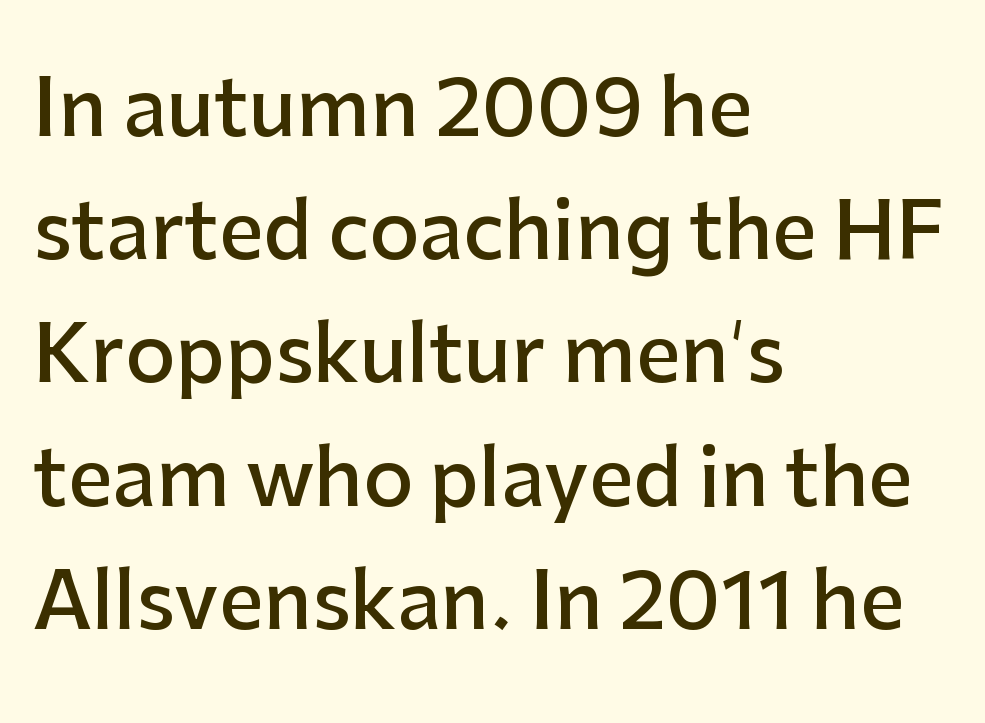
{"serif": "no", "italic": "no", "bold": "semi", "weight": "semibold", "width": "normal", "stroke_contrast": "low", "x_height": "medium", "monospaced": "no", "underline": "no", "align": "left", "line_spacing": "normal", "line_spacing_ratio": 1.58, "letter_spacing": "normal", "letter_spacing_em": 0.0, "glyph_px": 78}
